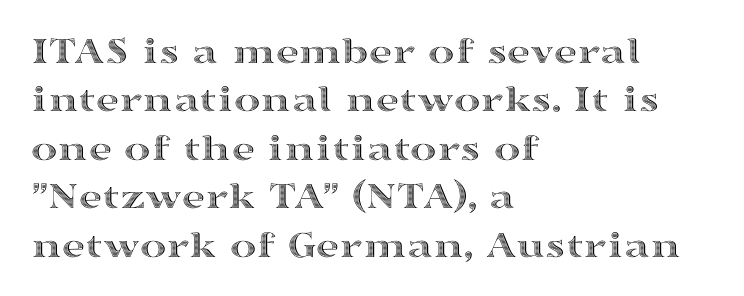
Q: Is the text italic (slanted)? A: No, it is upright.
Q: Is the text underlined? A: No.
Q: How is the paragraph aligned? A: Left-aligned.
Q: Is the spacing between letters normal or unusually wide? A: Normal.
Q: Width (condensed, normal, or wide)? A: Wide.
Q: x-height? A: Medium.
Q: Monospaced? A: No.
